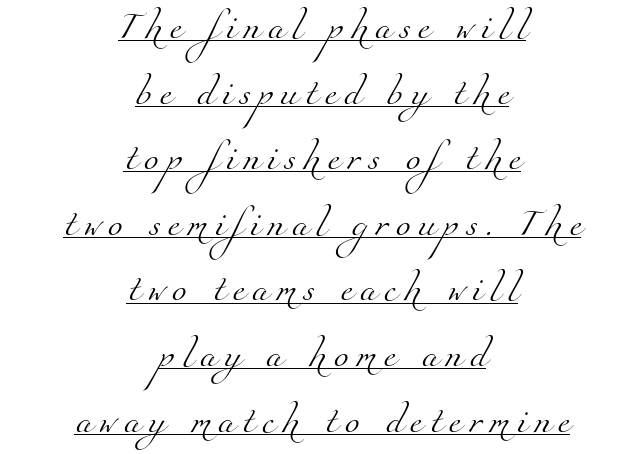
Like a heading marked for emphasis, these lines bear an underscore. Characters follow at a spacing far wider than the type designer built in. Vertical spacing — loose. No heavy texture on the line: the type isn't bold. Reading down the block, each line starts at a different indent, mirrored at its end.
